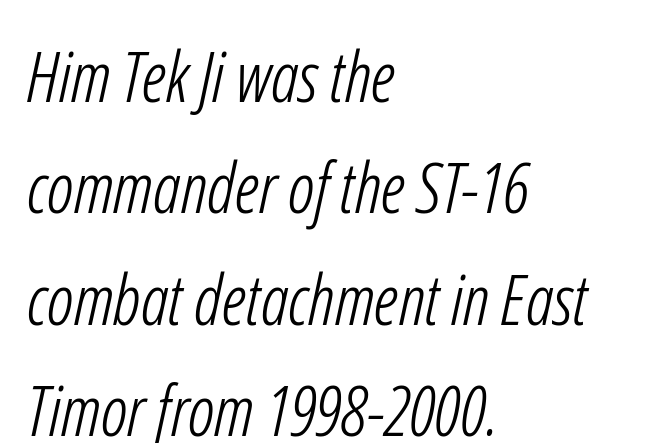
{"serif": "no", "bold": "no", "weight": "light", "width": "condensed", "stroke_contrast": "low", "x_height": "medium", "monospaced": "no", "underline": "no", "align": "left", "line_spacing": "normal", "line_spacing_ratio": 1.59, "letter_spacing": "normal", "letter_spacing_em": 0.0, "glyph_px": 70}
